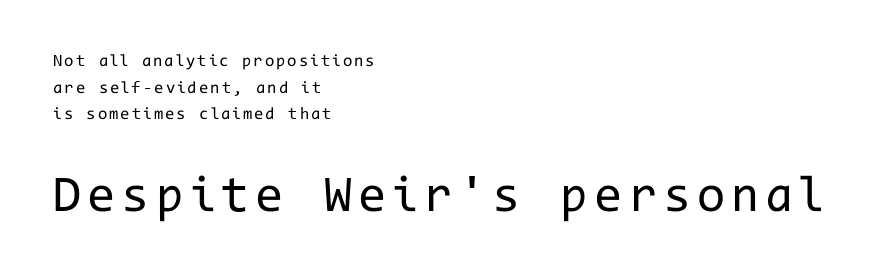
The image shows 51 px regular-weight sans-serif type, upright, monospaced; set left-aligned, normal line spacing (1.56x), not underlined; the second (bottom) block is 3.0x larger; low stroke contrast and a medium x-height.
